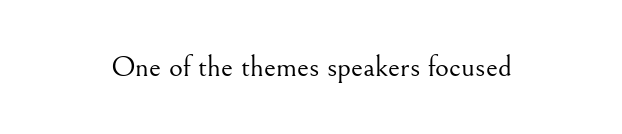
The image shows 30 px light serif type, upright; set normal letter spacing, not underlined; medium stroke contrast and a small x-height.
